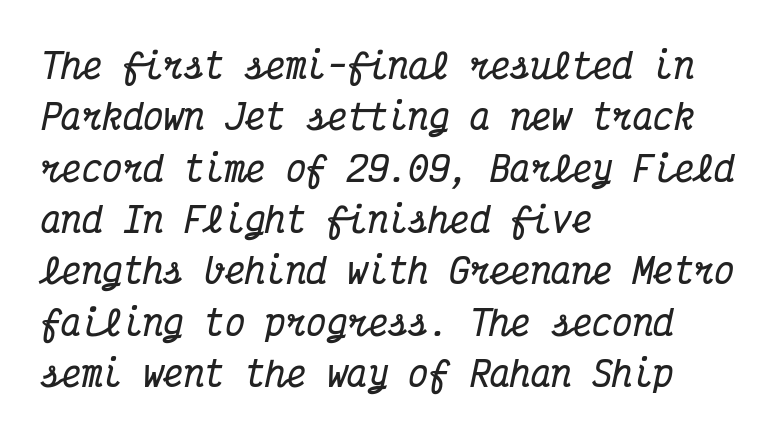
{"serif": "yes", "italic": "yes", "lean": "right", "slant_degrees": 12, "bold": "yes", "weight": "bold", "width": "condensed", "stroke_contrast": "medium", "x_height": "medium", "monospaced": "yes", "underline": "no", "align": "left", "line_spacing": "normal", "line_spacing_ratio": 1.51, "letter_spacing": "normal", "letter_spacing_em": 0.0, "glyph_px": 34}
